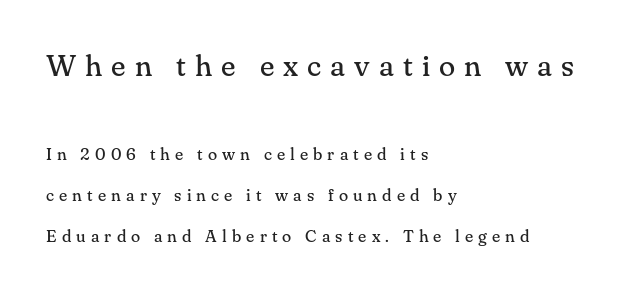
The image shows 30 px regular-weight serif type, upright; set left-aligned, loose line spacing (2.42x), unusually wide letter spacing (+0.3 em), not underlined; the first (top) block is 1.76x larger; medium stroke contrast and a small x-height.
